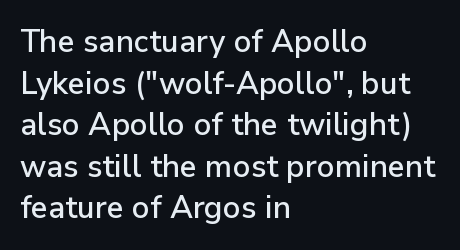
The image shows 31 px sans-serif type, upright; set left-aligned, normal line spacing (1.34x), normal letter spacing, not underlined; low stroke contrast and a medium x-height.
